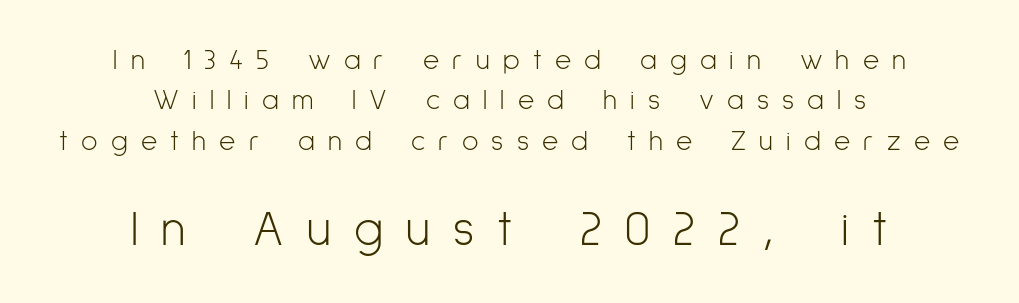
{"serif": "no", "italic": "no", "bold": "no", "weight": "light", "width": "condensed", "stroke_contrast": "low", "x_height": "medium", "monospaced": "no", "underline": "no", "align": "center", "line_spacing": "normal", "line_spacing_ratio": 1.44, "letter_spacing": "wide", "letter_spacing_em": 0.47, "larger_block": "second", "size_ratio": 1.75, "glyph_px": 49}
